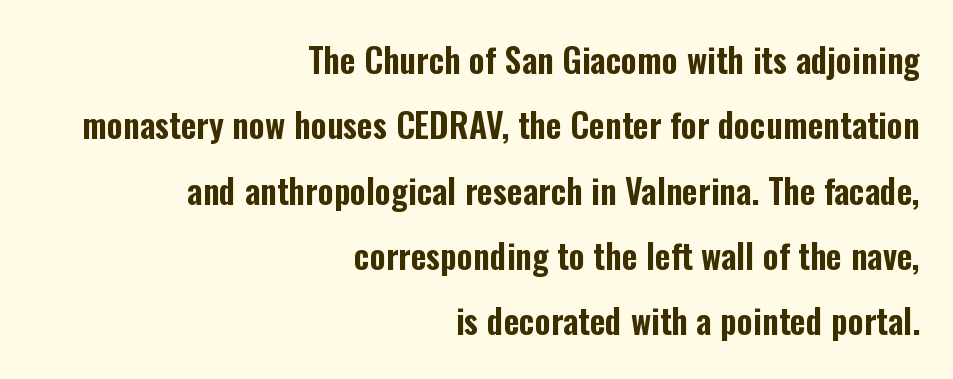
The image shows 34 px condensed sans-serif type, upright; set right-aligned, loose line spacing (1.92x), normal letter spacing, not underlined; low stroke contrast and a medium x-height.
